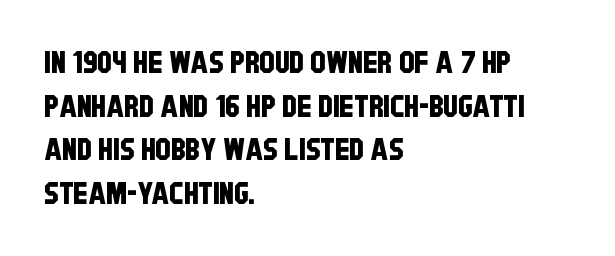
{"serif": "no", "width": "condensed", "stroke_contrast": "low", "x_height": "large", "monospaced": "no", "underline": "no", "align": "left", "line_spacing": "normal", "line_spacing_ratio": 1.41, "letter_spacing": "normal", "letter_spacing_em": 0.0, "glyph_px": 31}
